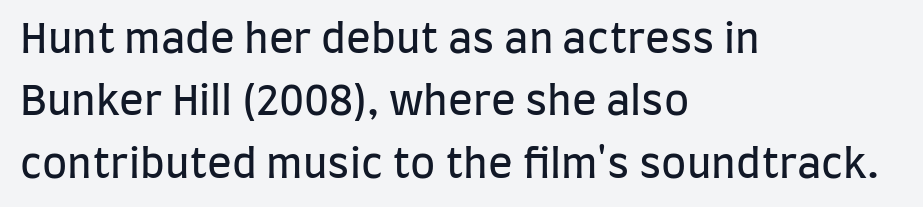
The image shows 41 px regular-weight, condensed sans-serif type, upright; set left-aligned, normal line spacing (1.52x), normal letter spacing, not underlined; low stroke contrast and a large x-height.
